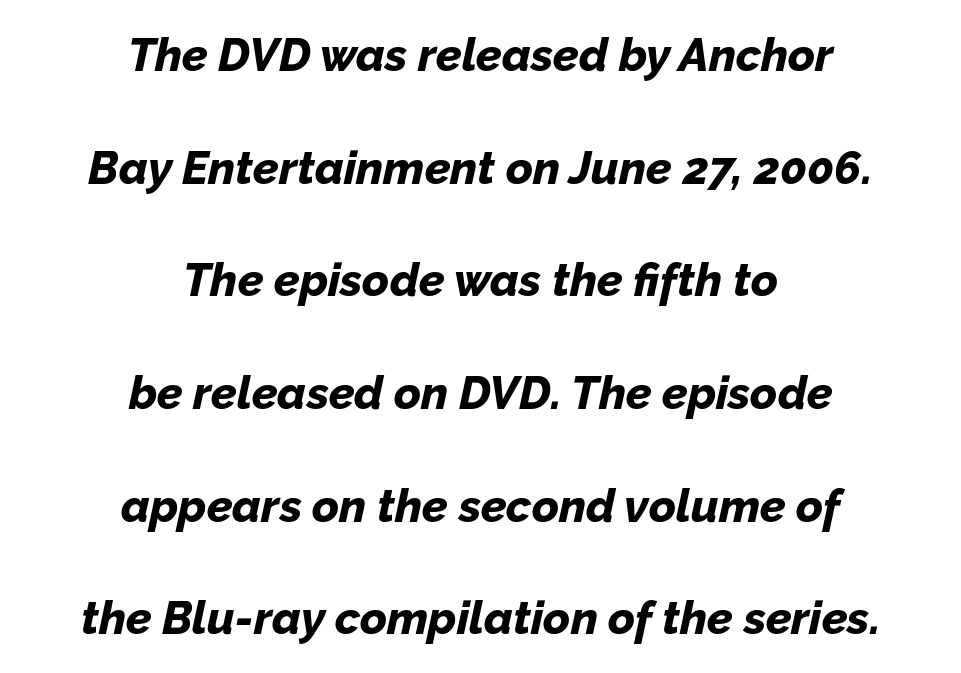
In CSS terms this would be text-align: center. Leading is clearly above the norm, producing a sparse column. Each letter keeps its own natural width here, so spacing adapts to shape. Style check: oblique. Each glyph is drawn with heavy, bold strokes. The foot of each line stays bare and open.
